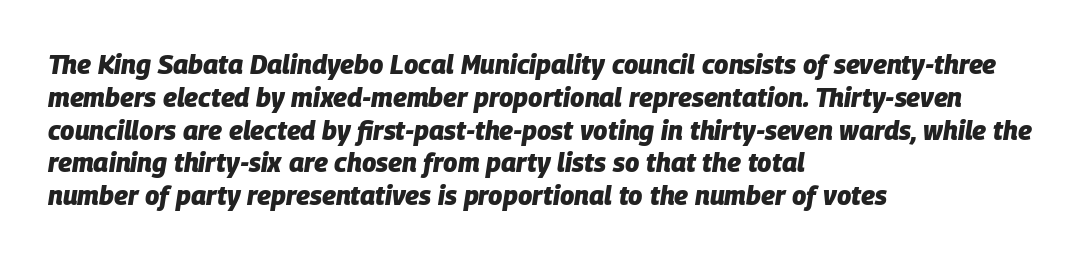
{"italic": "yes", "lean": "right", "slant_degrees": 9, "bold": "yes", "underline": "no", "align": "left", "line_spacing": "normal", "line_spacing_ratio": 1.26, "letter_spacing": "normal", "letter_spacing_em": 0.0, "glyph_px": 26}
